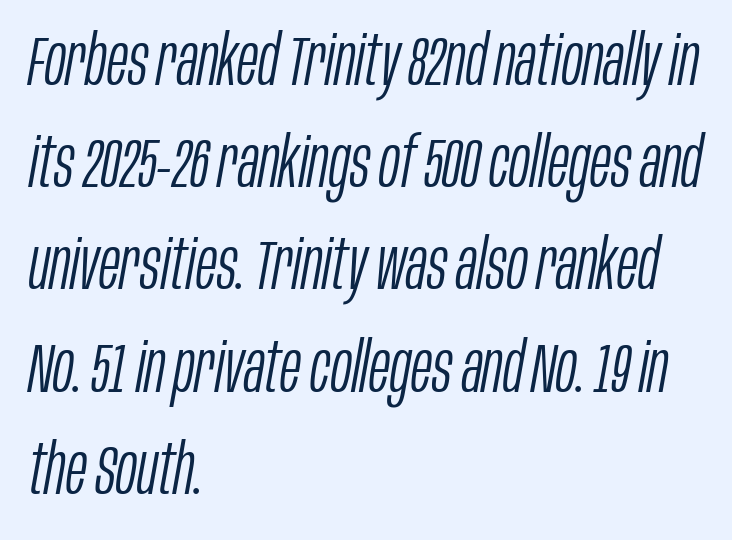
{"italic": "yes", "lean": "right", "slant_degrees": 10, "bold": "no", "weight": "light", "width": "condensed", "stroke_contrast": "low", "x_height": "large", "monospaced": "no", "underline": "no", "align": "left", "line_spacing": "normal", "line_spacing_ratio": 1.46, "letter_spacing": "normal", "letter_spacing_em": 0.0, "glyph_px": 70}
